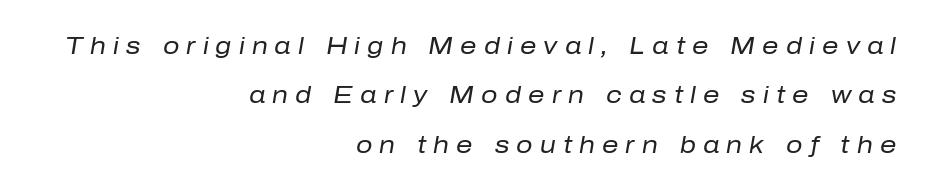
The image shows 23 px text type, italic (leaning right); set right-aligned, loose line spacing (2.15x), unusually wide letter spacing (+0.31 em), not underlined.
